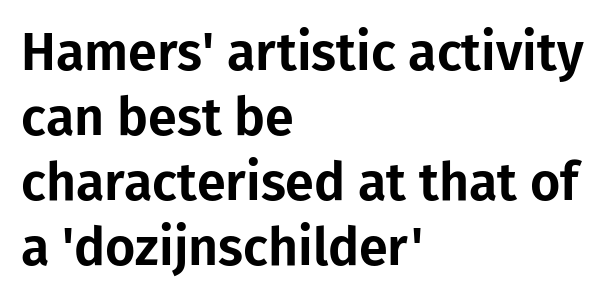
Each new line begins a customary step beneath the previous one. Words appear dense and cohesive because spacing is normal. Check under the words: just untouched page. You could not count columns in this text — the font is proportionally spaced. No italicization has been applied; the sample stays upright. The rendering anchors every line to the left-hand side.
